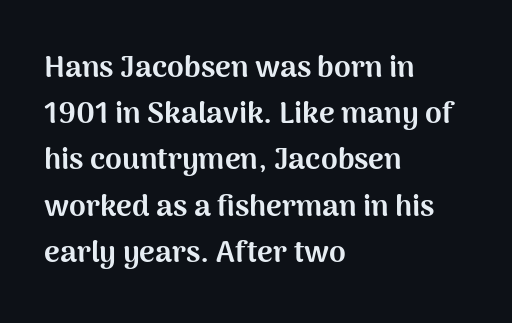
The image shows 30 px bold sans-serif type, upright; set left-aligned, normal line spacing (1.54x), normal letter spacing, not underlined; medium stroke contrast and a medium x-height.
